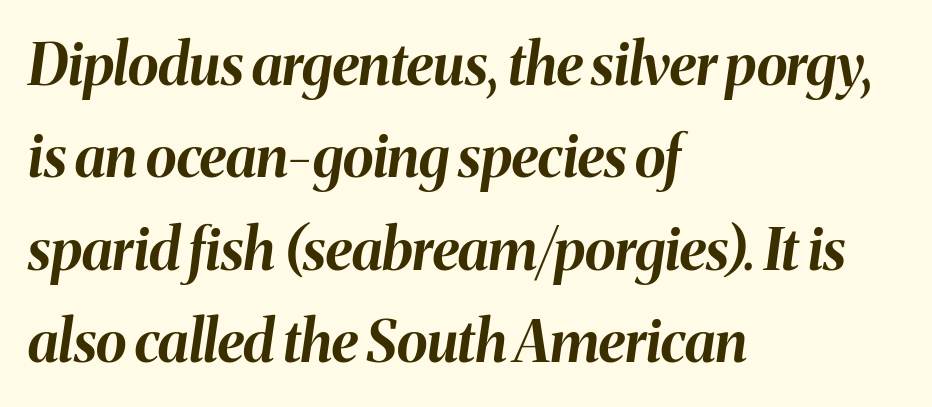
The face used here is proportionally spaced, like ordinary book or web type. Underlining? Definitely not there. Compared with an ordinary text face, these strokes are far heavier — a full bold. The text carries the slant typical of an italic or oblique font. The setting favours the left margin, as ordinary paragraphs usually do. Default kerning and tracking; the words read as compact shapes.
